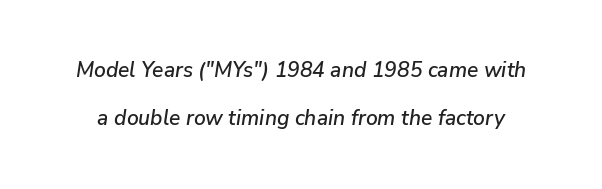
Q: Is the text italic (slanted)? A: Yes, it leans right by about 9 degrees.
Q: Is the text underlined? A: No.
Q: Is the spacing between letters normal or unusually wide? A: Normal.
Q: Is the spacing between lines tight, normal or loose? A: Loose.
